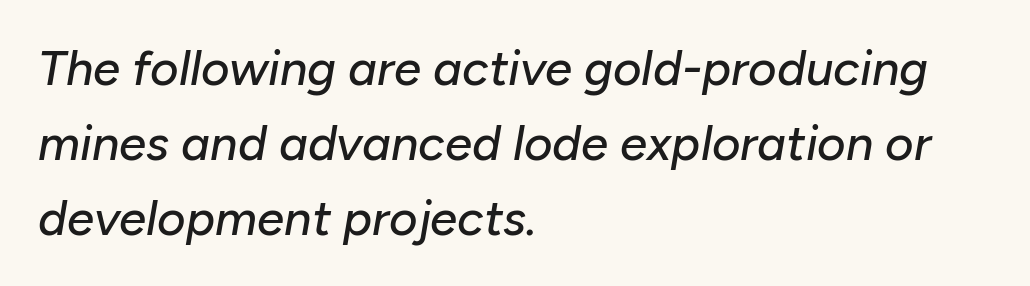
Successive baselines arrive at the customary interval. Anything drawn beneath the words? Only blank space. Do the characters align in a grid? No, the font is proportional. Is the type slanted? Yes — the strokes lean at a clear angle. Which margin do the lines hug? The left one — the right edge is uneven.
